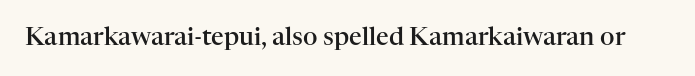
The image shows 25 px text type, upright; set normal letter spacing, not underlined.
